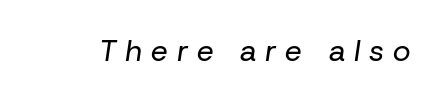
The image shows 30 px regular-weight type, italic (leaning right); set unusually wide letter spacing (+0.29 em), not underlined; low stroke contrast and a medium x-height.
